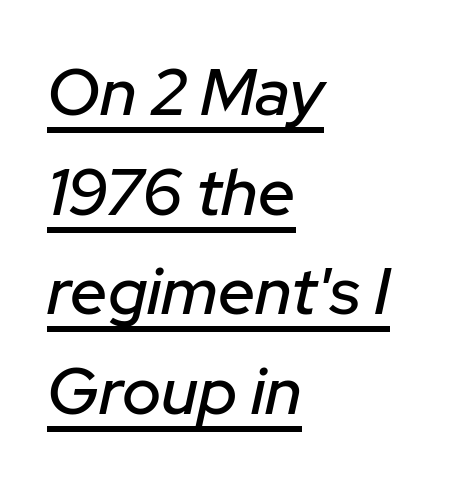
{"italic": "yes", "lean": "right", "slant_degrees": 12, "width": "normal", "stroke_contrast": "low", "x_height": "medium", "monospaced": "no", "underline": "yes", "align": "left", "line_spacing": "normal", "line_spacing_ratio": 1.51, "letter_spacing": "normal", "letter_spacing_em": 0.0, "glyph_px": 66}
